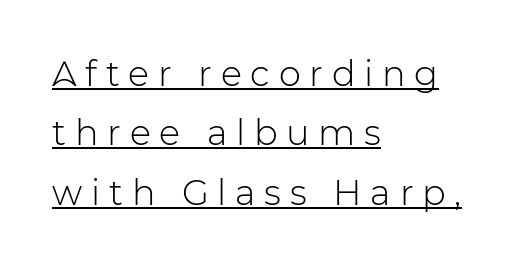
{"serif": "no", "italic": "no", "bold": "no", "weight": "light", "width": "normal", "stroke_contrast": "low", "x_height": "medium", "monospaced": "no", "underline": "yes", "align": "left", "line_spacing": "normal", "line_spacing_ratio": 1.7, "letter_spacing": "wide", "letter_spacing_em": 0.25, "glyph_px": 35}
